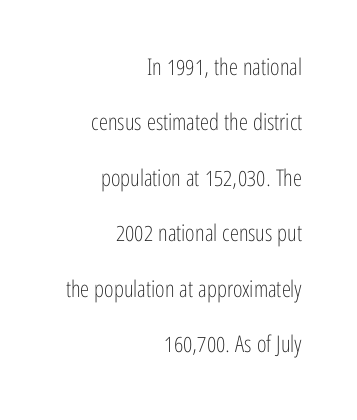
Q: Is the text bold? A: No.
Q: Is the text italic (slanted)? A: No, it is upright.
Q: Is the text underlined? A: No.
Q: How is the paragraph aligned? A: Right-aligned.
Q: Is the spacing between letters normal or unusually wide? A: Normal.
Q: Is the spacing between lines tight, normal or loose? A: Loose.
